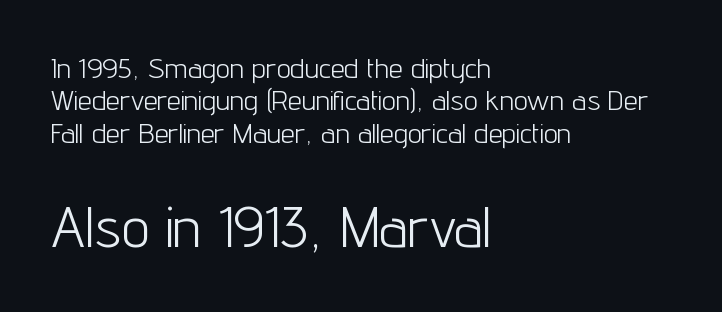
Q: Is the text bold? A: No.
Q: Is the text italic (slanted)? A: No, it is upright.
Q: Is the typeface a serif or a sans-serif typeface? A: Sans-serif.
Q: Is the text underlined? A: No.
Q: How is the paragraph aligned? A: Left-aligned.
Q: Is the spacing between letters normal or unusually wide? A: Normal.
Q: Which block of text is set in a larger size, the first (top) or the second (bottom)? A: The second (bottom) one.
Q: Width (condensed, normal, or wide)? A: Condensed.
Q: Stroke contrast? A: Low.
Q: x-height? A: Medium.
Q: Monospaced? A: No.
